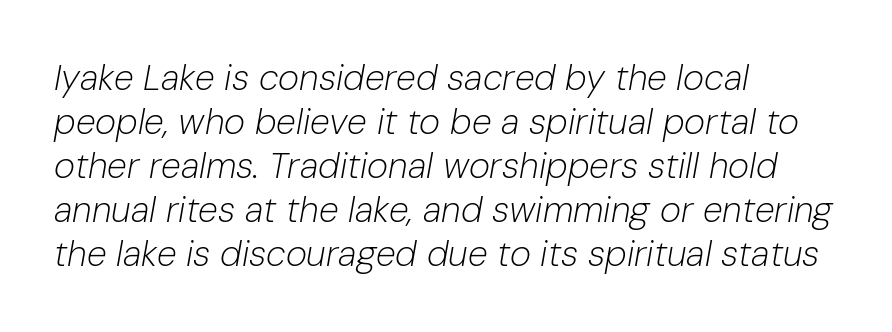
Horizontally, the lines are justified to the leading edge only. Short note: letters normally spaced. Italic: yes, the glyphs are oblique. Stroke mass is kept to a normal reading level or below. The area under the type is left untouched. The rendering uses natural spacing where letterforms have individual widths.
